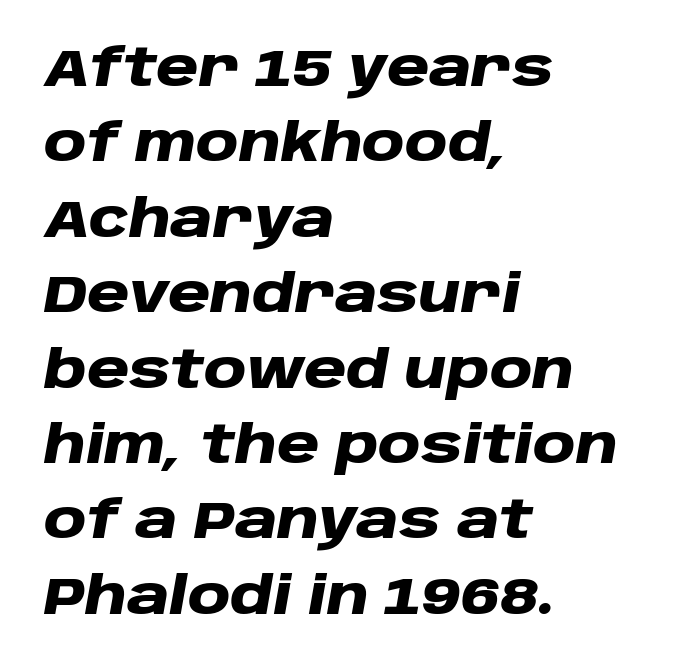
Descenders are the only things crossing below the line. Students, this is bold: see how much ink each stroke carries. Do the characters align in a grid? No, the font is proportional. Is the block centered? No — it sits flush against the left margin.
